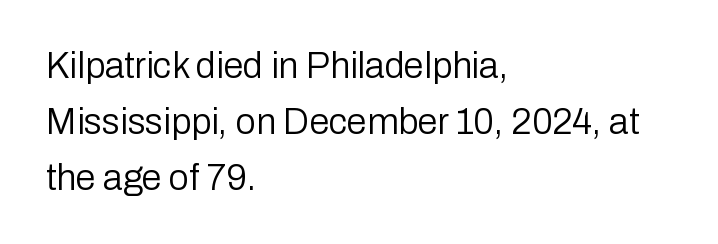
Each row of text sits above clean, open space. Vertically, the passage feels balanced, rows spaced as you'd expect. The letters carry no serifs — their stems end cleanly without finishing strokes. Left-aligned paragraph, ragged on the right. The specimen reads as upright at a glance.
